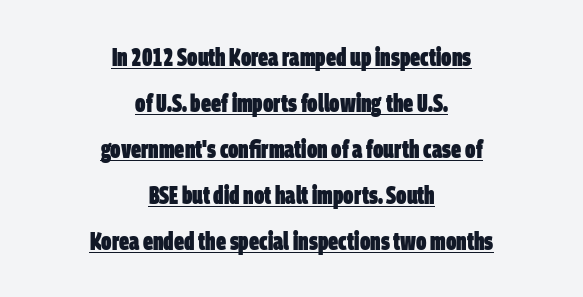
The letters sit at their default tracking, neither squeezed nor spread. Each line of the rendering has a horizontal stroke beneath the glyphs. Horizontally, the lines are justified to the midpoint only. Typographic density is high because the face is bold.
